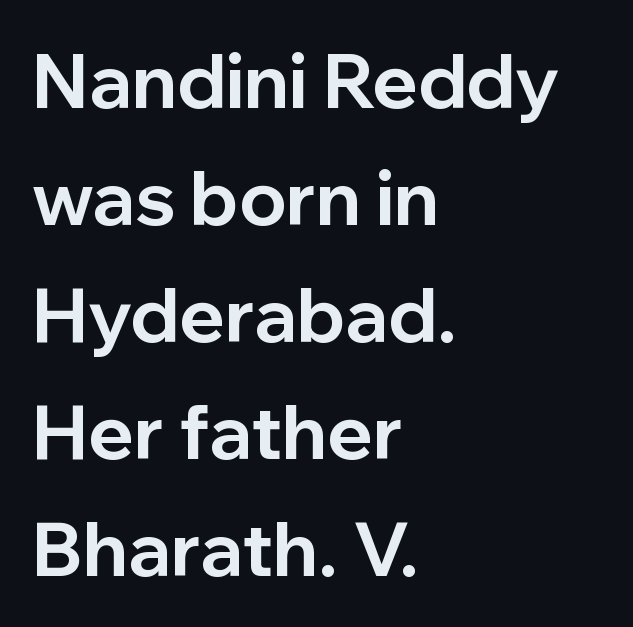
{"serif": "no", "italic": "no", "bold": "yes", "weight": "bold", "width": "normal", "stroke_contrast": "low", "x_height": "medium", "monospaced": "no", "underline": "no", "align": "left", "line_spacing": "normal", "line_spacing_ratio": 1.56, "letter_spacing": "normal", "letter_spacing_em": 0.0, "glyph_px": 75}
